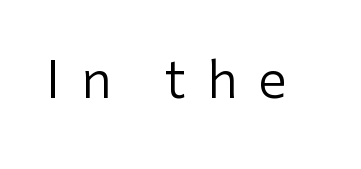
Q: Is the text bold? A: No.
Q: Is the text italic (slanted)? A: No, it is upright.
Q: Is the typeface a serif or a sans-serif typeface? A: Sans-serif.
Q: Is the text underlined? A: No.
Q: Is the spacing between letters normal or unusually wide? A: Unusually wide.
Q: Width (condensed, normal, or wide)? A: Normal.
Q: Stroke contrast? A: Low.
Q: x-height? A: Medium.
Q: Monospaced? A: No.
